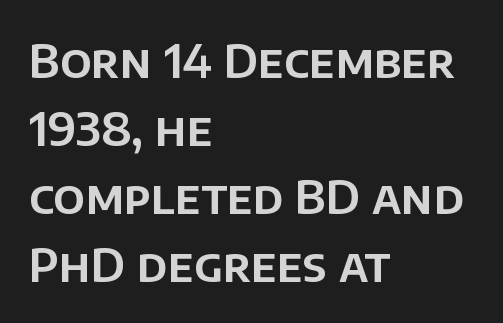
{"serif": "no", "italic": "no", "width": "normal", "stroke_contrast": "low", "x_height": "large", "monospaced": "no", "underline": "no", "align": "left", "line_spacing": "normal", "line_spacing_ratio": 1.45, "letter_spacing": "normal", "letter_spacing_em": 0.0, "glyph_px": 47}
